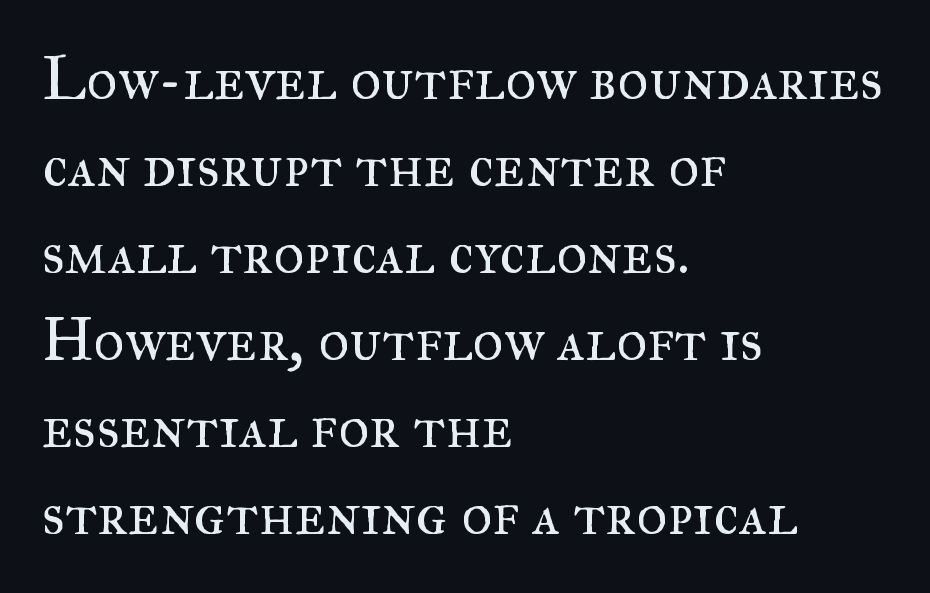
Q: Is the text bold? A: No.
Q: Is the text italic (slanted)? A: No, it is upright.
Q: Is the typeface a serif or a sans-serif typeface? A: Serif.
Q: Is the text underlined? A: No.
Q: How is the paragraph aligned? A: Left-aligned.
Q: Is the spacing between letters normal or unusually wide? A: Normal.
Q: Is the spacing between lines tight, normal or loose? A: Normal.
Q: Width (condensed, normal, or wide)? A: Normal.
Q: Stroke contrast? A: Medium.
Q: x-height? A: Small.
Q: Monospaced? A: No.
